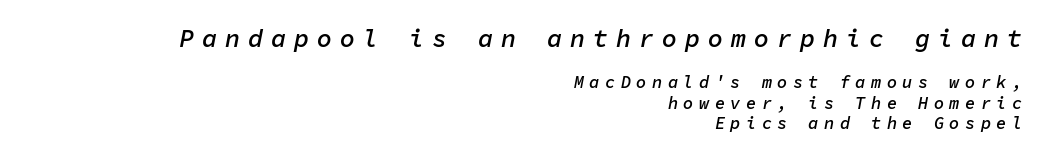
Q: Is the text bold? A: Semi-bold.
Q: Is the text italic (slanted)? A: Yes, it leans right by about 11 degrees.
Q: Is the text underlined? A: No.
Q: How is the paragraph aligned? A: Right-aligned.
Q: Is the spacing between letters normal or unusually wide? A: Unusually wide.
Q: Which block of text is set in a larger size, the first (top) or the second (bottom)? A: The first (top) one.
